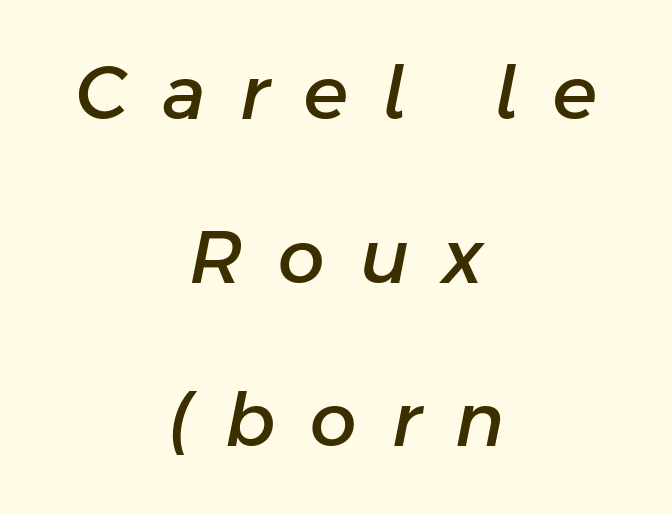
{"italic": "yes", "lean": "right", "slant_degrees": 11, "width": "normal", "stroke_contrast": "low", "x_height": "medium", "monospaced": "no", "underline": "no", "align": "center", "line_spacing": "loose", "line_spacing_ratio": 2.21, "letter_spacing": "wide", "letter_spacing_em": 0.47, "glyph_px": 74}
